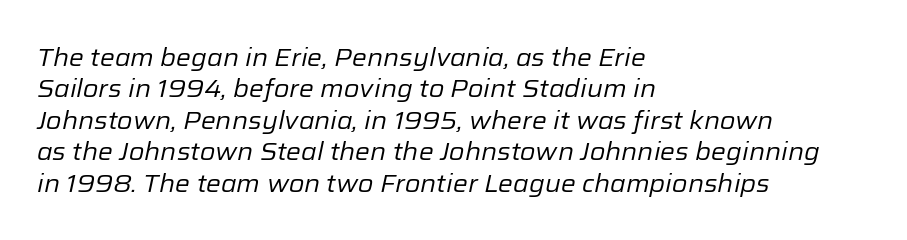
The image shows 25 px text type, italic (leaning right); set left-aligned, normal line spacing (1.26x), normal letter spacing, not underlined.
